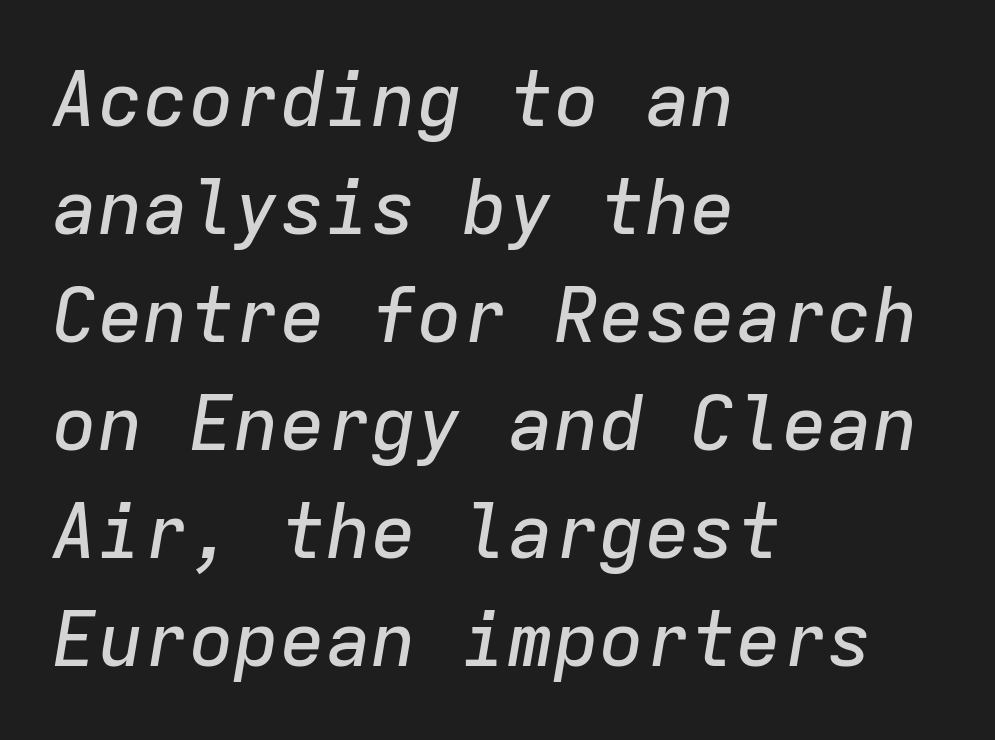
{"italic": "yes", "lean": "right", "slant_degrees": 9, "width": "normal", "stroke_contrast": "low", "x_height": "medium", "monospaced": "yes", "underline": "no", "align": "left", "line_spacing": "normal", "line_spacing_ratio": 1.42, "letter_spacing": "normal", "letter_spacing_em": 0.0, "glyph_px": 76}
